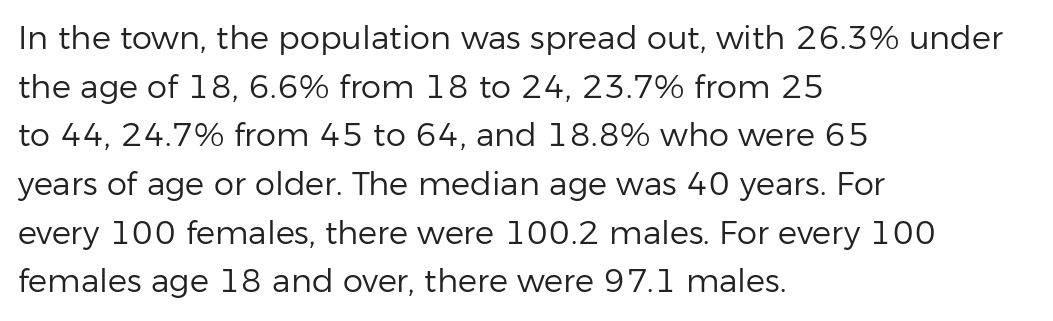
{"serif": "no", "italic": "no", "bold": "no", "weight": "regular", "width": "normal", "stroke_contrast": "low", "x_height": "medium", "monospaced": "no", "underline": "no", "align": "left", "line_spacing": "normal", "line_spacing_ratio": 1.52, "letter_spacing": "normal", "letter_spacing_em": 0.0, "glyph_px": 32}
